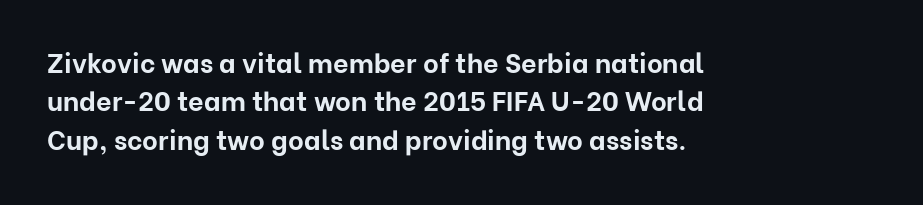
The image shows 27 px bold type, upright; set left-aligned, normal line spacing (1.42x), normal letter spacing, not underlined.
